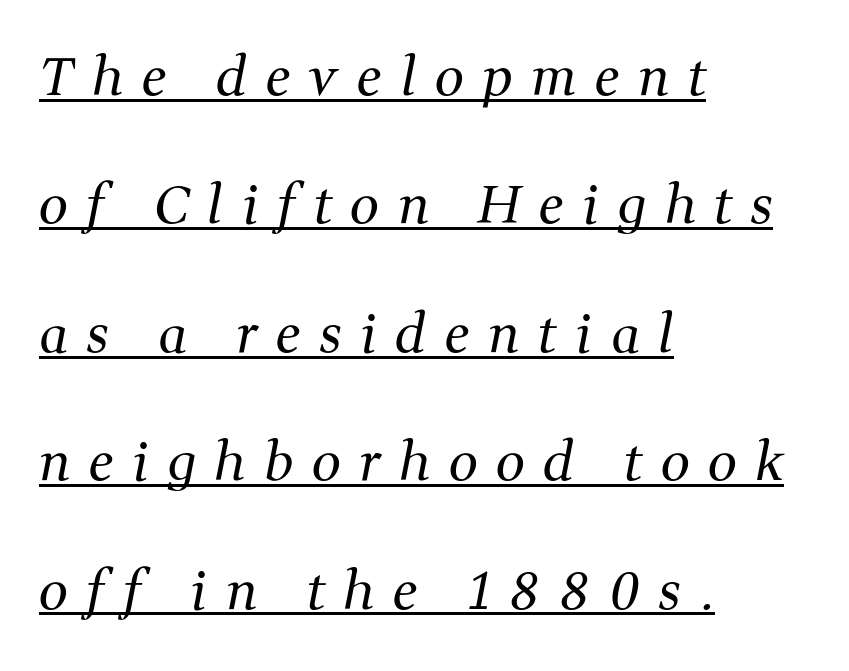
Q: Is the text bold? A: No.
Q: Is the text italic (slanted)? A: Yes, it leans right by about 11 degrees.
Q: Is the typeface a serif or a sans-serif typeface? A: Serif.
Q: Is the text underlined? A: Yes.
Q: How is the paragraph aligned? A: Left-aligned.
Q: Is the spacing between letters normal or unusually wide? A: Unusually wide.
Q: Is the spacing between lines tight, normal or loose? A: Loose.
Q: Width (condensed, normal, or wide)? A: Normal.
Q: Stroke contrast? A: Medium.
Q: x-height? A: Medium.
Q: Monospaced? A: No.
